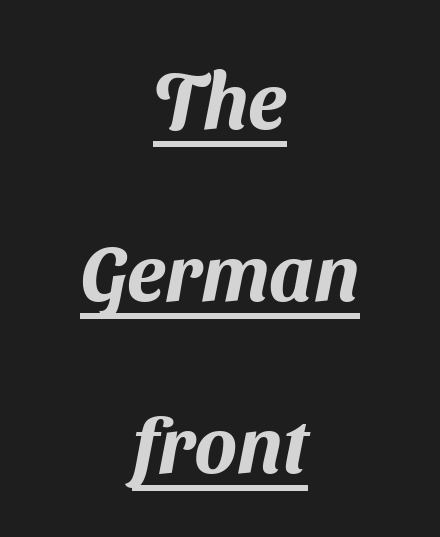
{"serif": "no", "width": "normal", "stroke_contrast": "medium", "x_height": "medium", "monospaced": "no", "underline": "yes", "align": "center", "line_spacing": "loose", "line_spacing_ratio": 2.18, "letter_spacing": "normal", "letter_spacing_em": 0.0, "glyph_px": 79}
